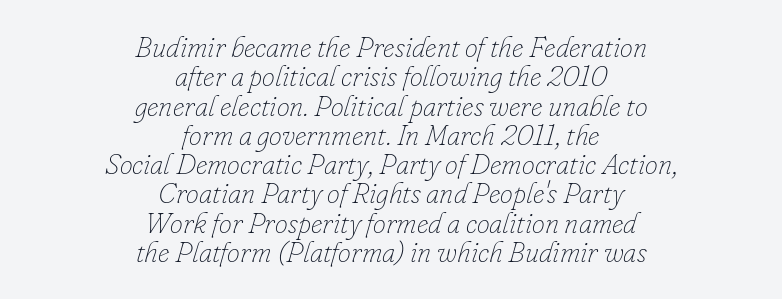
The image shows 29 px thin type, italic (leaning right); set centered, tight line spacing (1.01x), normal letter spacing, not underlined; low stroke contrast and a small x-height.
